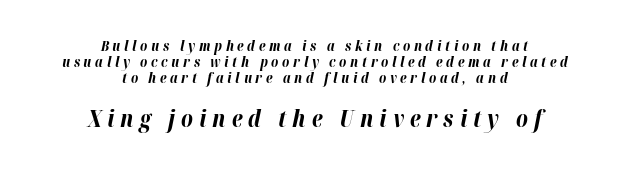
Q: Is the text bold? A: Yes.
Q: Is the text italic (slanted)? A: Yes, it leans right by about 12 degrees.
Q: Is the text underlined? A: No.
Q: How is the paragraph aligned? A: Centered.
Q: Is the spacing between letters normal or unusually wide? A: Unusually wide.
Q: Is the spacing between lines tight, normal or loose? A: Tight.
Q: Which block of text is set in a larger size, the first (top) or the second (bottom)? A: The second (bottom) one.
